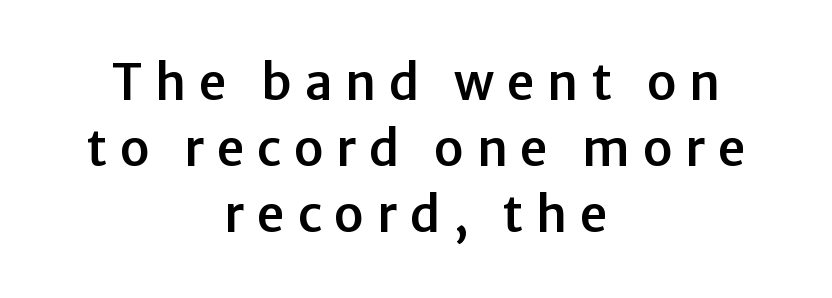
Q: Is the text italic (slanted)? A: No, it is upright.
Q: Is the typeface a serif or a sans-serif typeface? A: Sans-serif.
Q: Is the text underlined? A: No.
Q: How is the paragraph aligned? A: Centered.
Q: Is the spacing between letters normal or unusually wide? A: Unusually wide.
Q: Is the spacing between lines tight, normal or loose? A: Normal.
Q: Width (condensed, normal, or wide)? A: Normal.
Q: Stroke contrast? A: Low.
Q: x-height? A: Medium.
Q: Monospaced? A: No.
